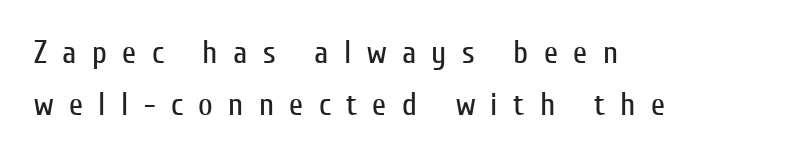
The image shows 32 px regular-weight, condensed sans-serif type, upright; set left-aligned, normal line spacing (1.62x), unusually wide letter spacing (+0.48 em), not underlined; low stroke contrast and a medium x-height.
